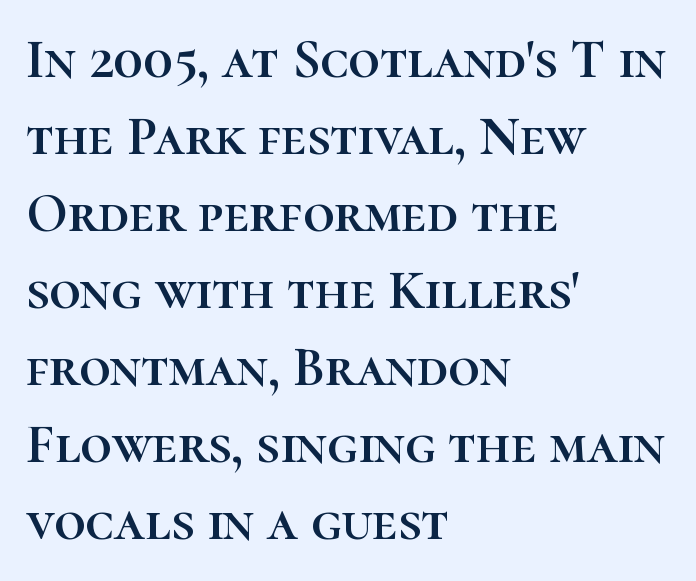
Q: Is the text italic (slanted)? A: No, it is upright.
Q: Is the text underlined? A: No.
Q: How is the paragraph aligned? A: Left-aligned.
Q: Is the spacing between letters normal or unusually wide? A: Normal.
Q: Is the spacing between lines tight, normal or loose? A: Normal.
Q: Width (condensed, normal, or wide)? A: Normal.
Q: Stroke contrast? A: High.
Q: x-height? A: Medium.
Q: Monospaced? A: No.
